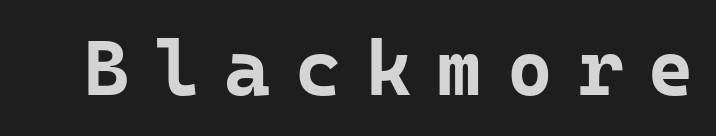
{"serif": "no", "italic": "no", "bold": "yes", "weight": "bold", "width": "normal", "stroke_contrast": "low", "x_height": "medium", "monospaced": "yes", "underline": "no", "letter_spacing": "wide", "letter_spacing_em": 0.32, "glyph_px": 78}
